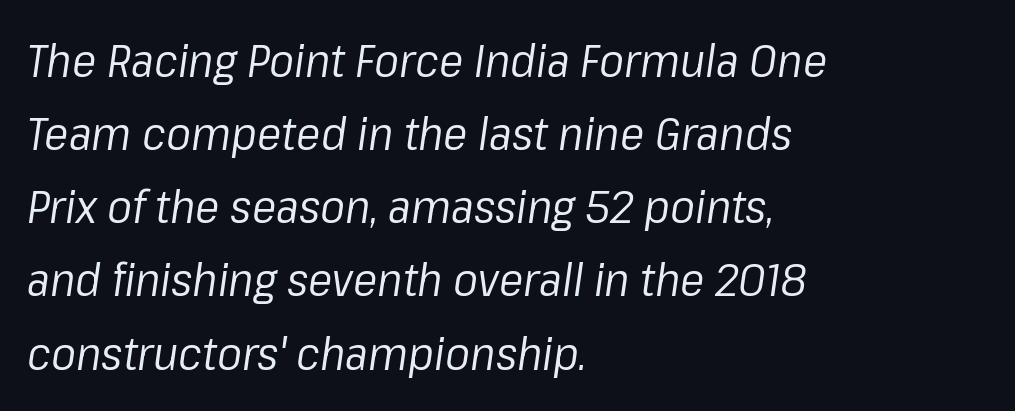
The image shows 46 px regular-weight type, italic (leaning right); set left-aligned, normal line spacing (1.59x), normal letter spacing, not underlined; low stroke contrast and a medium x-height.
